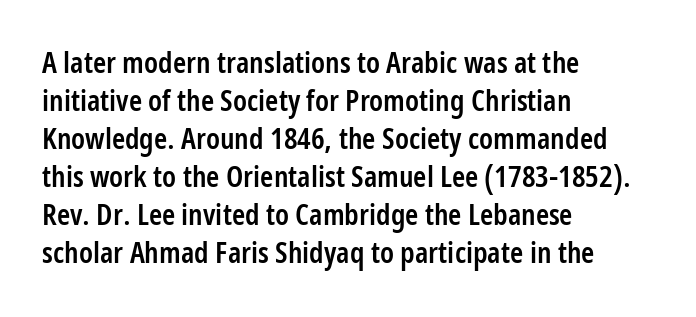
The image shows 30 px semibold, condensed sans-serif type, upright; set left-aligned, normal line spacing (1.27x), normal letter spacing, not underlined; low stroke contrast and a medium x-height.
